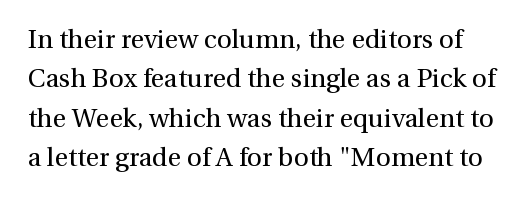
Q: Is the text bold? A: No.
Q: Is the text italic (slanted)? A: No, it is upright.
Q: Is the text underlined? A: No.
Q: Is the spacing between letters normal or unusually wide? A: Normal.
Q: Is the spacing between lines tight, normal or loose? A: Normal.
